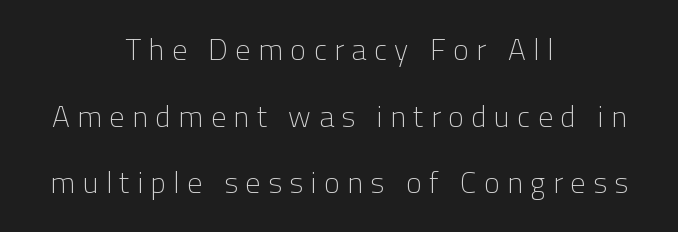
You could not count columns in this text — the font is proportionally spaced. The font sits on the lighter half of the weight spectrum, regular included. You can tell from the bare stems that sans-serif type was used. The gap between lines stays unmarked.
